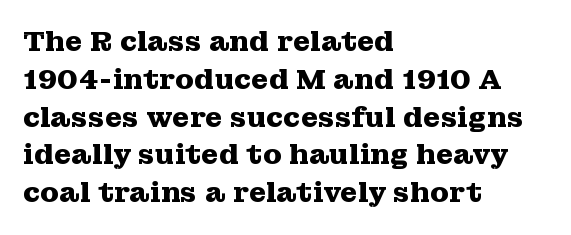
Q: Is the text bold? A: Yes.
Q: Is the text italic (slanted)? A: No, it is upright.
Q: Is the typeface a serif or a sans-serif typeface? A: Serif.
Q: Is the text underlined? A: No.
Q: How is the paragraph aligned? A: Left-aligned.
Q: Is the spacing between letters normal or unusually wide? A: Normal.
Q: Is the spacing between lines tight, normal or loose? A: Normal.
Q: Width (condensed, normal, or wide)? A: Wide.
Q: Stroke contrast? A: Medium.
Q: x-height? A: Medium.
Q: Monospaced? A: No.
